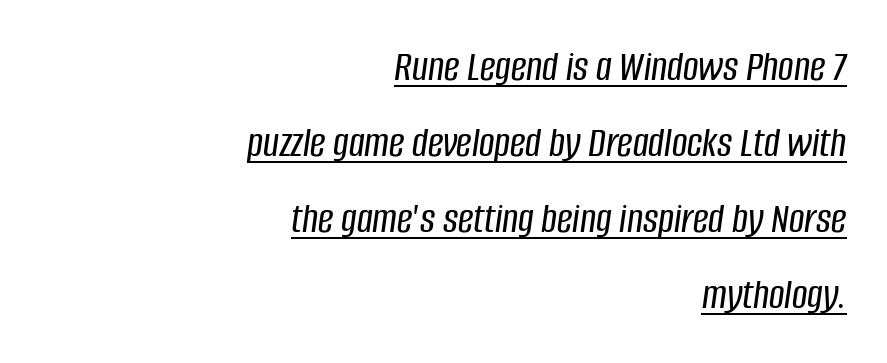
{"italic": "yes", "lean": "right", "slant_degrees": 8, "width": "condensed", "stroke_contrast": "low", "x_height": "large", "monospaced": "no", "underline": "yes", "align": "right", "line_spacing_ratio": 1.77, "letter_spacing": "normal", "letter_spacing_em": 0.0, "glyph_px": 43}
